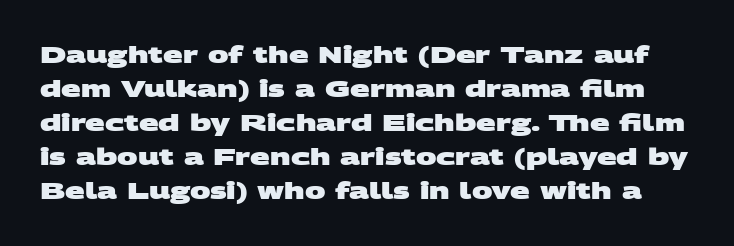
{"bold": "yes", "underline": "no", "line_spacing": "normal", "line_spacing_ratio": 1.48, "letter_spacing": "normal", "letter_spacing_em": 0.0, "glyph_px": 23}
